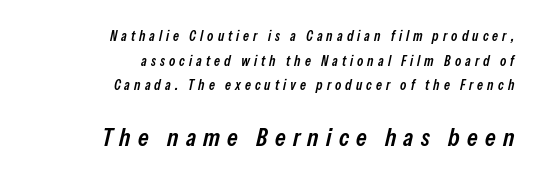
{"italic": "yes", "lean": "right", "slant_degrees": 13, "bold": "semi", "underline": "no", "align": "right", "line_spacing_ratio": 1.76, "letter_spacing": "wide", "letter_spacing_em": 0.29, "larger_block": "second", "size_ratio": 1.79, "glyph_px": 25}
